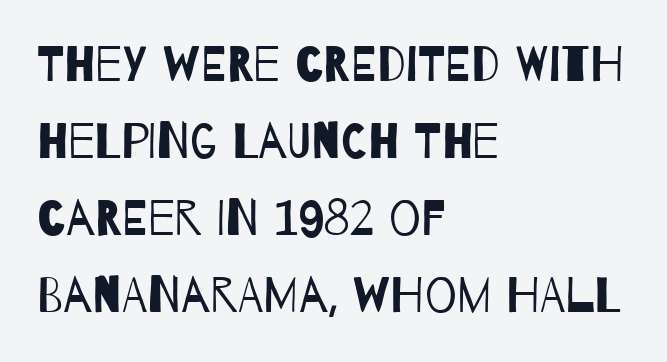
{"serif": "no", "bold": "no", "weight": "regular", "width": "condensed", "stroke_contrast": "low", "x_height": "large", "monospaced": "no", "underline": "no", "align": "left", "line_spacing": "normal", "line_spacing_ratio": 1.54, "letter_spacing": "normal", "letter_spacing_em": 0.0, "glyph_px": 50}
